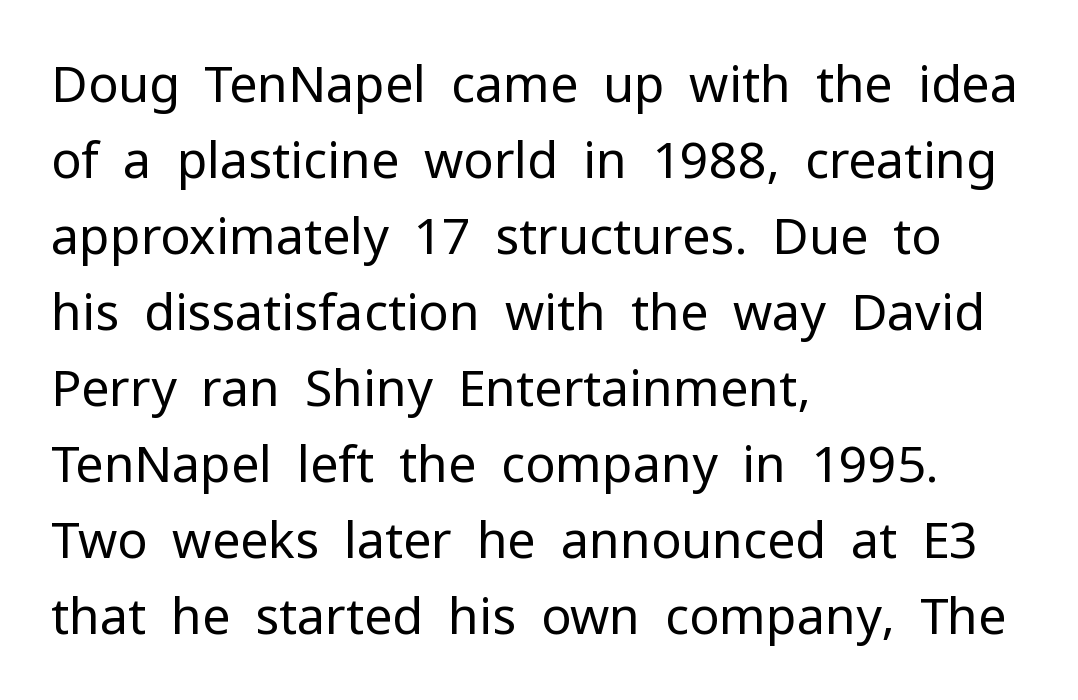
The ragged edge is on the right, which tells us the setting is flush left. The gap between lines stays unmarked. In terms of letterform style, serifs are entirely absent. The font is comparable to plain body text, perhaps lighter. The type sits square on the baseline with zero lean. The passage shown stacks its lines at a standard gap.
